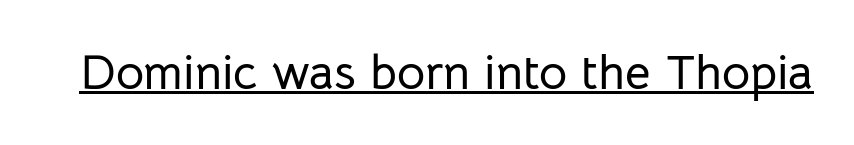
{"serif": "no", "italic": "no", "width": "normal", "stroke_contrast": "low", "x_height": "medium", "monospaced": "no", "underline": "yes", "letter_spacing": "normal", "letter_spacing_em": 0.0, "glyph_px": 49}
